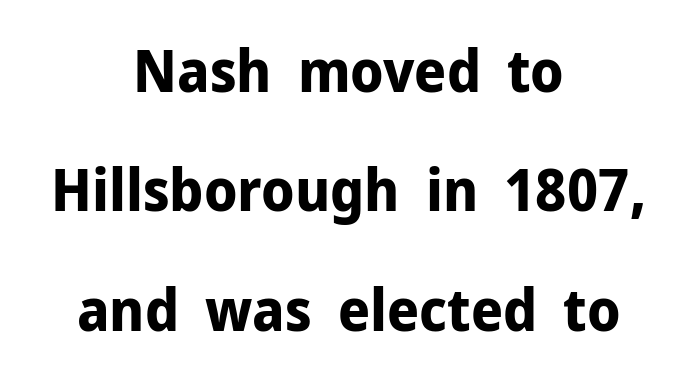
The image shows 58 px bold sans-serif type, upright; set centered, loose line spacing (2.06x), normal letter spacing, not underlined; low stroke contrast and a medium x-height.
